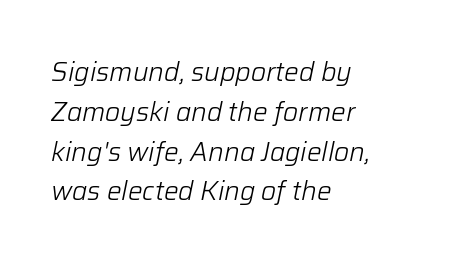
Left-aligned paragraph, ragged on the right. The rendering keeps characters at their native spacing. The font's italic variant was chosen for this text. The block of text has a typical density, with ordinary space between rows.
